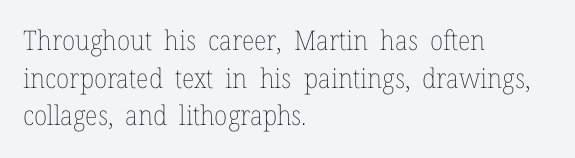
Q: Is the text bold? A: No.
Q: Is the text italic (slanted)? A: No, it is upright.
Q: Is the text underlined? A: No.
Q: How is the paragraph aligned? A: Left-aligned.
Q: Is the spacing between letters normal or unusually wide? A: Normal.
Q: Is the spacing between lines tight, normal or loose? A: Normal.
